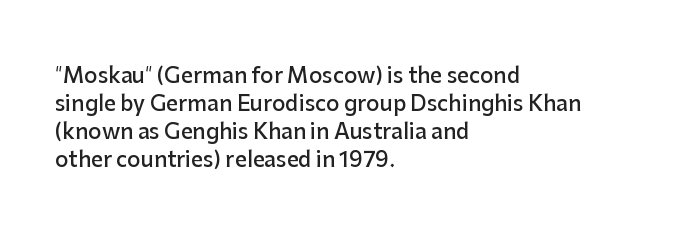
Q: Is the text bold? A: Semi-bold.
Q: Is the text italic (slanted)? A: No, it is upright.
Q: Is the text underlined? A: No.
Q: How is the paragraph aligned? A: Left-aligned.
Q: Is the spacing between letters normal or unusually wide? A: Normal.
Q: Is the spacing between lines tight, normal or loose? A: Normal.
